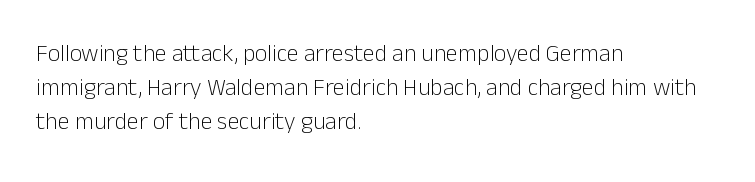
Q: Is the text bold? A: No.
Q: Is the text italic (slanted)? A: No, it is upright.
Q: Is the text underlined? A: No.
Q: How is the paragraph aligned? A: Left-aligned.
Q: Is the spacing between letters normal or unusually wide? A: Normal.
Q: Is the spacing between lines tight, normal or loose? A: Normal.
